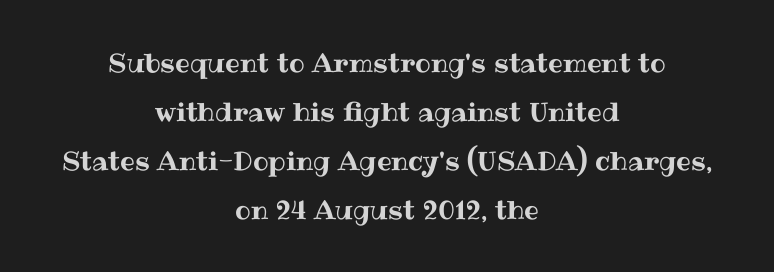
{"italic": "no", "underline": "no", "align": "center", "line_spacing_ratio": 1.88, "letter_spacing": "normal", "letter_spacing_em": 0.0, "glyph_px": 26}
